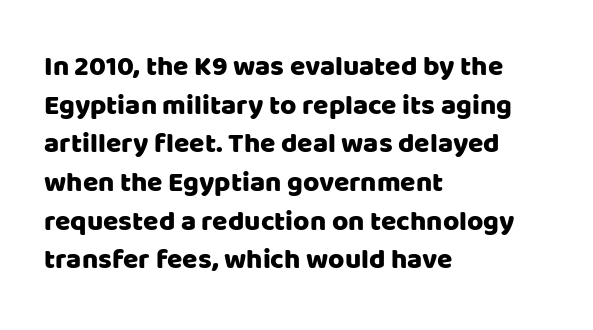
{"serif": "no", "italic": "no", "width": "normal", "stroke_contrast": "low", "x_height": "large", "monospaced": "no", "underline": "no", "align": "left", "line_spacing": "normal", "line_spacing_ratio": 1.38, "letter_spacing": "normal", "letter_spacing_em": 0.0, "glyph_px": 28}
